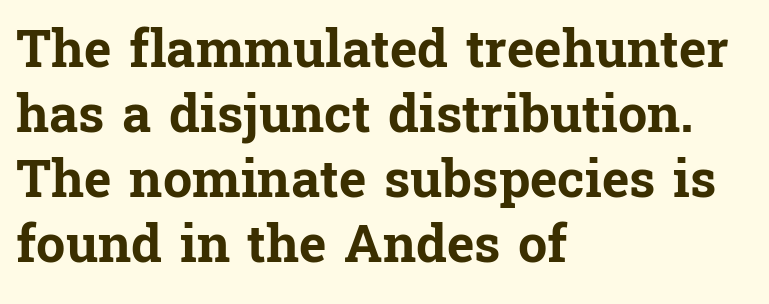
Look at the tracking — it's just the regular setting, nothing added. A bare baseline throughout the passage. What kind of face is this? One with serifs. Thick stems and heavy bowls — unmistakably bold.
